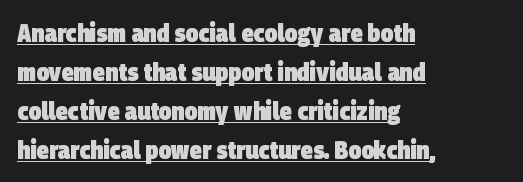
{"bold": "yes", "underline": "yes", "align": "left", "line_spacing": "normal", "line_spacing_ratio": 1.56, "letter_spacing": "normal", "letter_spacing_em": 0.0, "glyph_px": 25}
